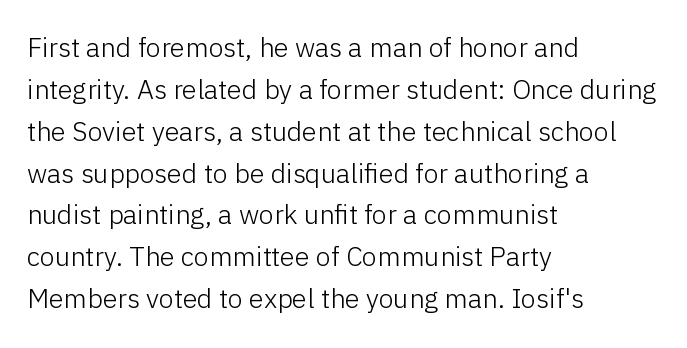
Q: Is the text bold? A: No.
Q: Is the text italic (slanted)? A: No, it is upright.
Q: Is the text underlined? A: No.
Q: How is the paragraph aligned? A: Left-aligned.
Q: Is the spacing between letters normal or unusually wide? A: Normal.
Q: Is the spacing between lines tight, normal or loose? A: Normal.
